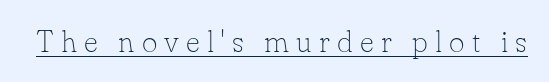
Q: Is the text bold? A: No.
Q: Is the text italic (slanted)? A: No, it is upright.
Q: Is the typeface a serif or a sans-serif typeface? A: Serif.
Q: Is the text underlined? A: Yes.
Q: Is the spacing between letters normal or unusually wide? A: Unusually wide.
Q: Width (condensed, normal, or wide)? A: Normal.
Q: Stroke contrast? A: Low.
Q: x-height? A: Small.
Q: Monospaced? A: No.
